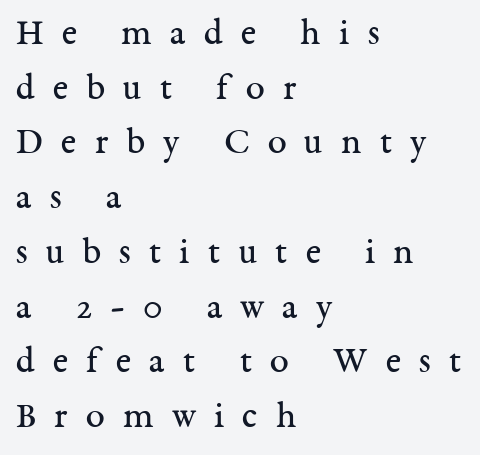
{"serif": "yes", "italic": "no", "bold": "no", "weight": "regular", "width": "normal", "stroke_contrast": "medium", "x_height": "medium", "monospaced": "no", "underline": "no", "align": "left", "line_spacing": "normal", "line_spacing_ratio": 1.44, "letter_spacing": "wide", "letter_spacing_em": 0.48, "glyph_px": 38}
